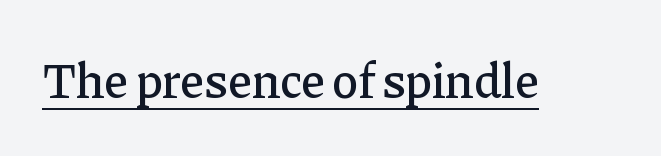
Q: Is the text italic (slanted)? A: No, it is upright.
Q: Is the typeface a serif or a sans-serif typeface? A: Serif.
Q: Is the text underlined? A: Yes.
Q: Is the spacing between letters normal or unusually wide? A: Normal.
Q: Width (condensed, normal, or wide)? A: Normal.
Q: Stroke contrast? A: Low.
Q: x-height? A: Medium.
Q: Monospaced? A: No.
